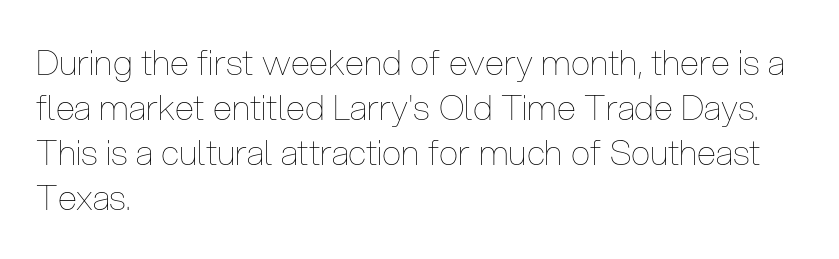
{"italic": "no", "bold": "no", "weight": "thin", "width": "condensed", "stroke_contrast": "low", "x_height": "medium", "monospaced": "no", "underline": "no", "align": "left", "line_spacing": "normal", "line_spacing_ratio": 1.29, "letter_spacing": "normal", "letter_spacing_em": 0.0, "glyph_px": 35}
